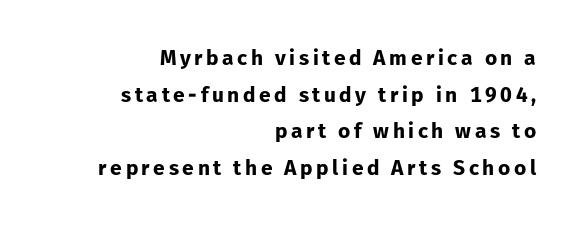
{"italic": "no", "bold": "yes", "underline": "no", "align": "right", "line_spacing_ratio": 1.74, "glyph_px": 21}
